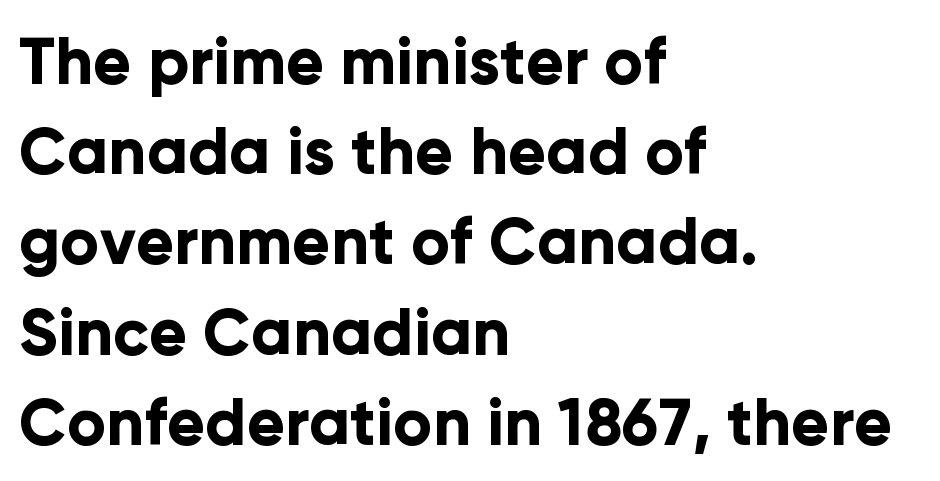
Q: Is the text bold? A: Yes.
Q: Is the text italic (slanted)? A: No, it is upright.
Q: Is the typeface a serif or a sans-serif typeface? A: Sans-serif.
Q: Is the text underlined? A: No.
Q: How is the paragraph aligned? A: Left-aligned.
Q: Is the spacing between letters normal or unusually wide? A: Normal.
Q: Is the spacing between lines tight, normal or loose? A: Normal.
Q: Width (condensed, normal, or wide)? A: Normal.
Q: Stroke contrast? A: Low.
Q: x-height? A: Medium.
Q: Monospaced? A: No.
